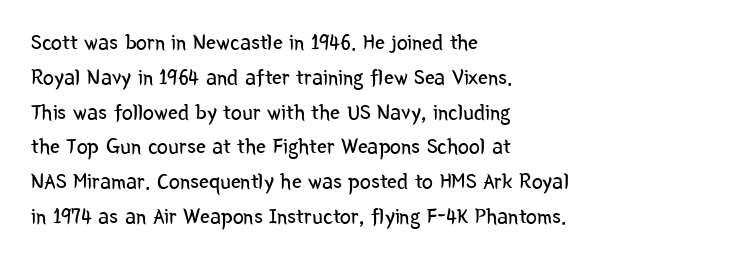
The image shows 22 px text type, upright; set left-aligned, normal line spacing (1.58x), normal letter spacing, not underlined.
